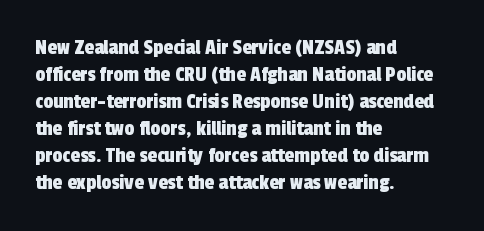
{"underline": "no", "align": "left", "line_spacing_ratio": 1.23, "letter_spacing": "normal", "letter_spacing_em": 0.0, "glyph_px": 22}
